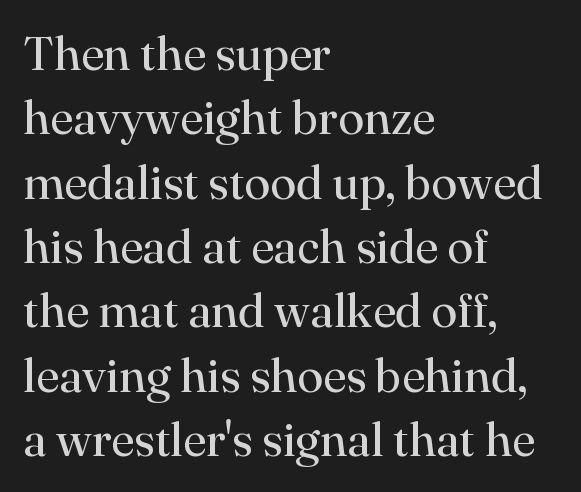
The strip under each line holds only bare page. What stands out about the letter spacing? Nothing — it is the standard amount. No heavy texture on the line: the type isn't bold. Ascenders rise straight up at ninety degrees. Does the copy run flush right? No — it runs flush left.
